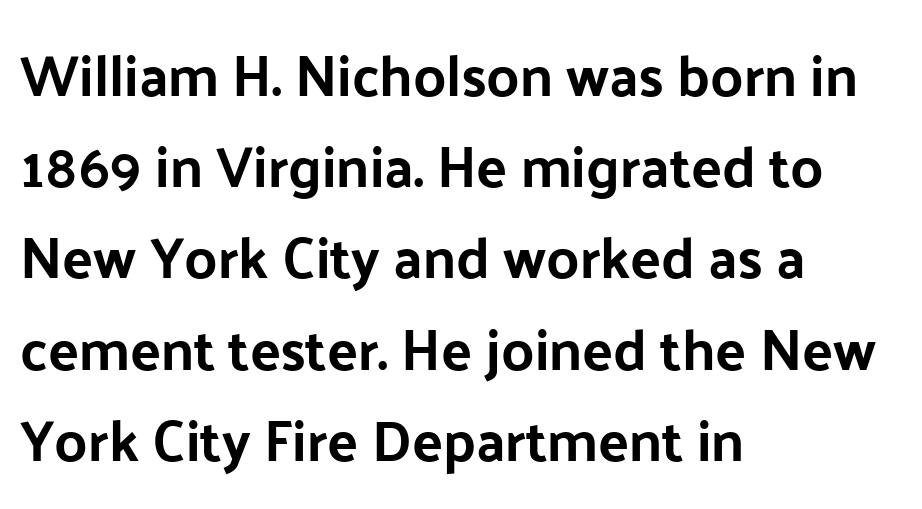
You could not count columns in this text — the font is proportionally spaced. Casual observation: everything's shoved over to the left. Type without underlining. Ascenders rise straight up at ninety degrees. The designer left line spacing at the default.
